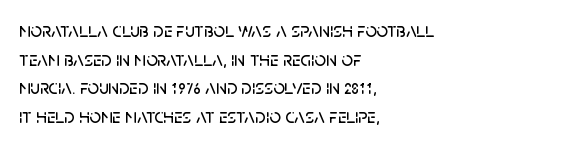
Every character sits straight up, as roman type does. The glyphs are unaccompanied by any horizontal stroke below them. Normally led — the rows are evenly, conventionally spaced. If you drew a ruler down the left edge, every line would touch it. The type is set solid horizontally, with unmodified tracking.
